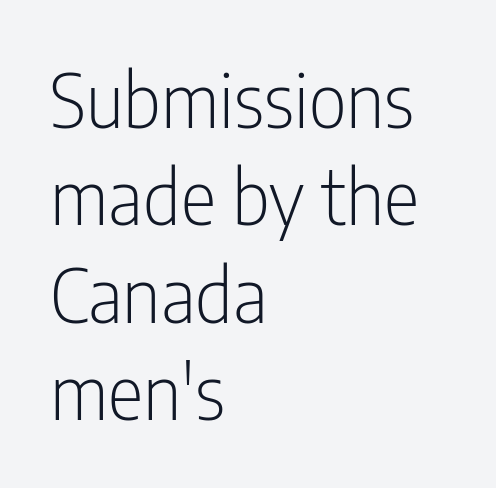
Q: Is the text bold? A: No.
Q: Is the text italic (slanted)? A: No, it is upright.
Q: Is the typeface a serif or a sans-serif typeface? A: Sans-serif.
Q: Is the text underlined? A: No.
Q: How is the paragraph aligned? A: Left-aligned.
Q: Is the spacing between letters normal or unusually wide? A: Normal.
Q: Is the spacing between lines tight, normal or loose? A: Normal.
Q: Width (condensed, normal, or wide)? A: Condensed.
Q: Stroke contrast? A: Low.
Q: x-height? A: Medium.
Q: Monospaced? A: No.
